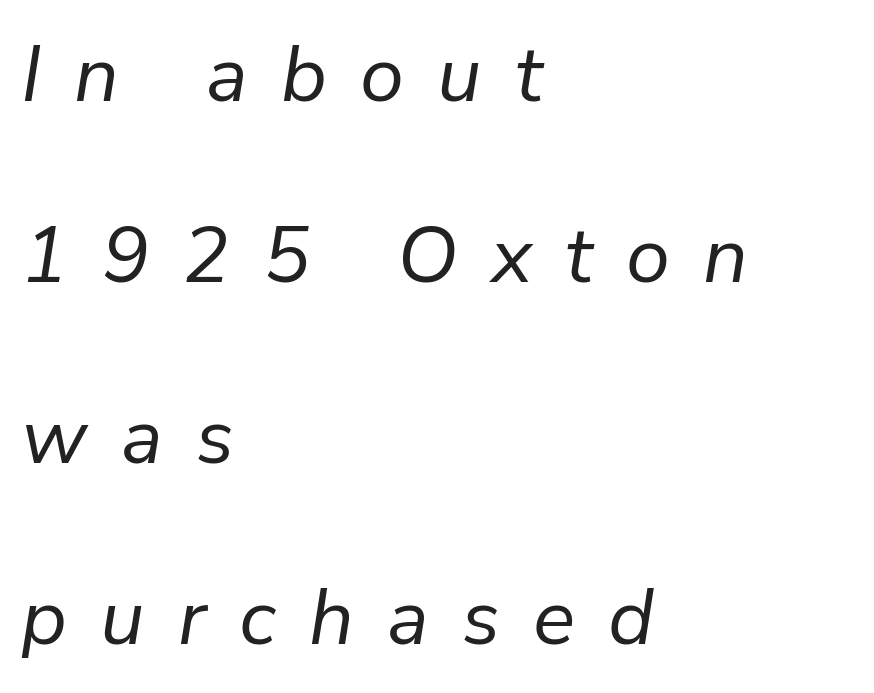
Q: Is the text bold? A: No.
Q: Is the text italic (slanted)? A: Yes, it leans right by about 9 degrees.
Q: Is the text underlined? A: No.
Q: How is the paragraph aligned? A: Left-aligned.
Q: Is the spacing between letters normal or unusually wide? A: Unusually wide.
Q: Is the spacing between lines tight, normal or loose? A: Loose.
Q: Width (condensed, normal, or wide)? A: Normal.
Q: Stroke contrast? A: Low.
Q: x-height? A: Medium.
Q: Monospaced? A: No.
